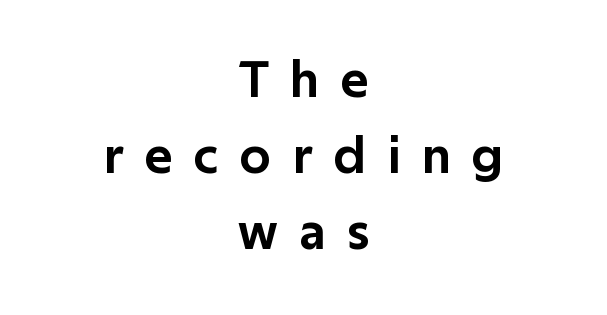
{"serif": "no", "italic": "no", "width": "normal", "stroke_contrast": "low", "x_height": "medium", "monospaced": "no", "underline": "no", "align": "center", "line_spacing": "normal", "line_spacing_ratio": 1.46, "letter_spacing": "wide", "letter_spacing_em": 0.42, "glyph_px": 52}
